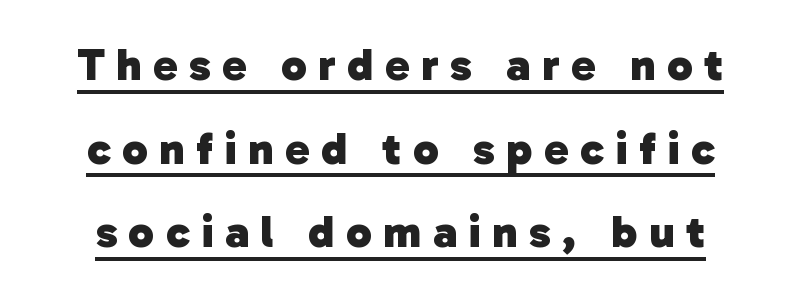
The image shows 46 px heavy sans-serif type; set line spacing 1.82x, unusually wide letter spacing (+0.25 em), underlined; low stroke contrast and a medium x-height.
